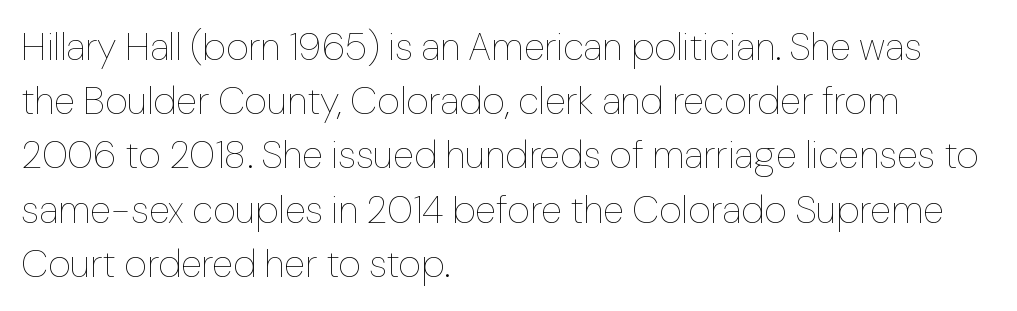
Q: Is the text bold? A: No.
Q: Is the text italic (slanted)? A: No, it is upright.
Q: Is the text underlined? A: No.
Q: How is the paragraph aligned? A: Left-aligned.
Q: Is the spacing between letters normal or unusually wide? A: Normal.
Q: Is the spacing between lines tight, normal or loose? A: Normal.
Q: Width (condensed, normal, or wide)? A: Normal.
Q: Stroke contrast? A: Low.
Q: x-height? A: Medium.
Q: Monospaced? A: No.
